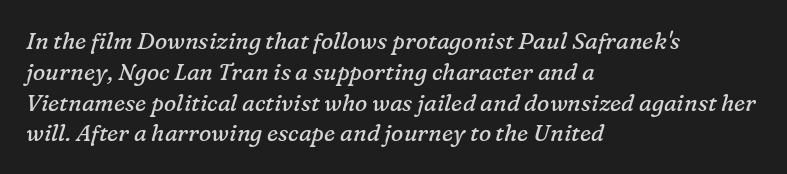
{"italic": "yes", "lean": "right", "slant_degrees": 16, "bold": "no", "underline": "no", "align": "left", "line_spacing": "normal", "line_spacing_ratio": 1.34, "letter_spacing": "normal", "letter_spacing_em": 0.0, "glyph_px": 23}
